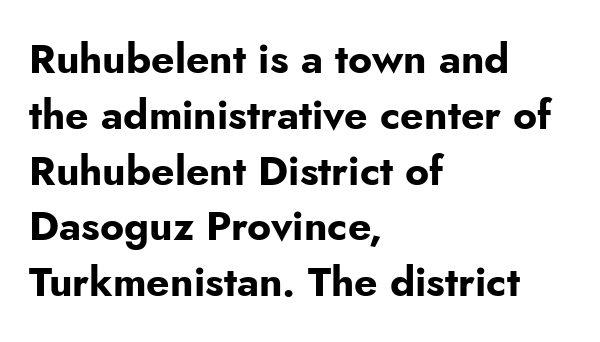
Casual observation: everything's shoved over to the left. The passage shown is not underscored anywhere. The horizontal fit of the characters is conventional and even. Whoever set this chose a conventional vertical rhythm. You could not count columns in this text — the font is proportionally spaced. Each letter's strokes conclude bluntly, with no projecting serifs.
